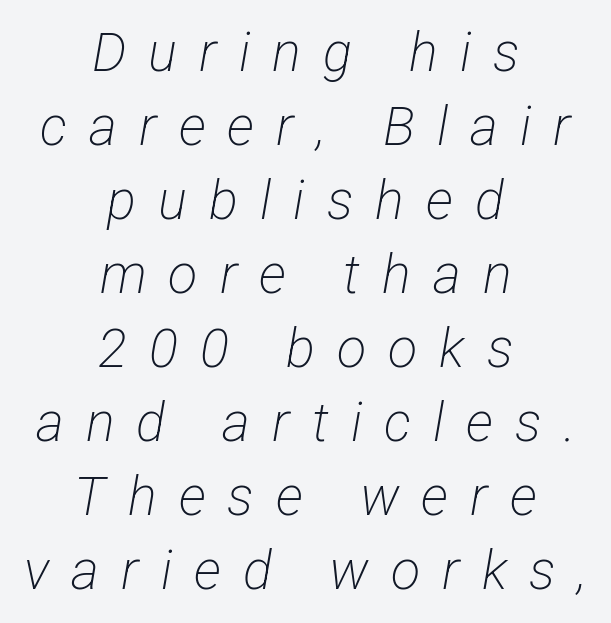
The image shows 54 px light, condensed sans-serif type; set centered, normal line spacing (1.37x), unusually wide letter spacing (+0.41 em), not underlined; low stroke contrast and a medium x-height.
